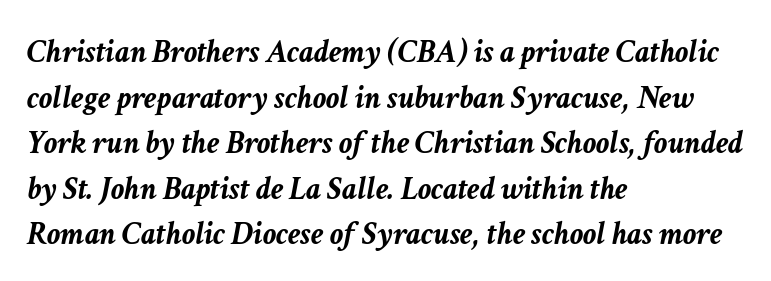
The strip under each line holds only bare page. You could call the tracking neutral — neither tight nor loose. Chunky letters — that's bold for sure. These lines stack with their left ends in a neat column.
